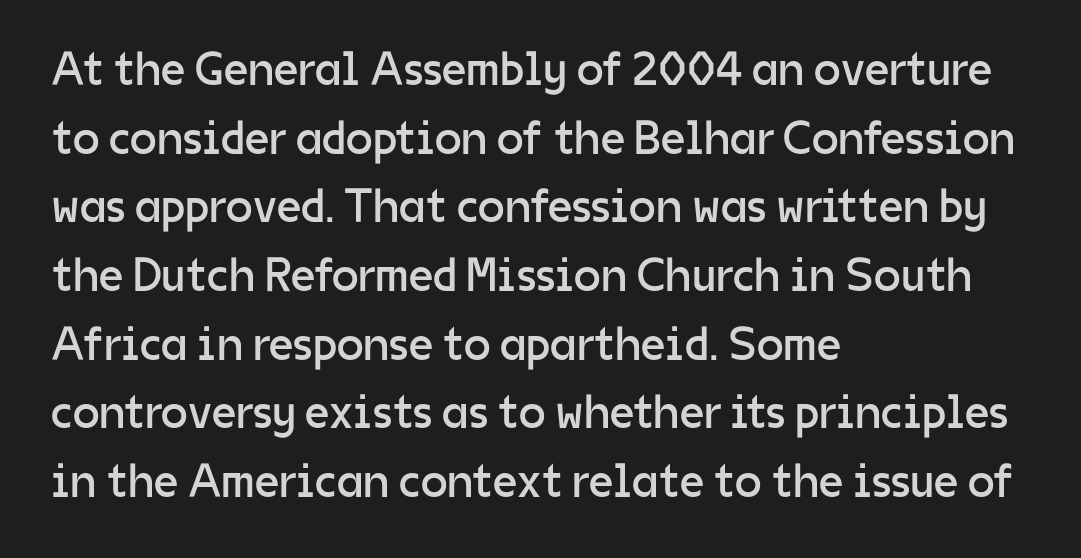
{"serif": "no", "italic": "no", "bold": "no", "weight": "regular", "width": "normal", "stroke_contrast": "low", "x_height": "medium", "monospaced": "no", "underline": "no", "align": "left", "line_spacing": "normal", "line_spacing_ratio": 1.43, "letter_spacing": "normal", "letter_spacing_em": 0.0, "glyph_px": 48}
